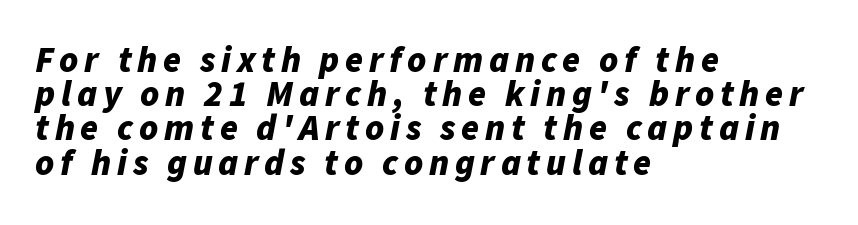
{"italic": "yes", "lean": "right", "slant_degrees": 11, "bold": "yes", "weight": "bold", "width": "normal", "stroke_contrast": "low", "x_height": "medium", "monospaced": "no", "underline": "no", "align": "left", "line_spacing": "tight", "line_spacing_ratio": 0.95, "glyph_px": 36}
